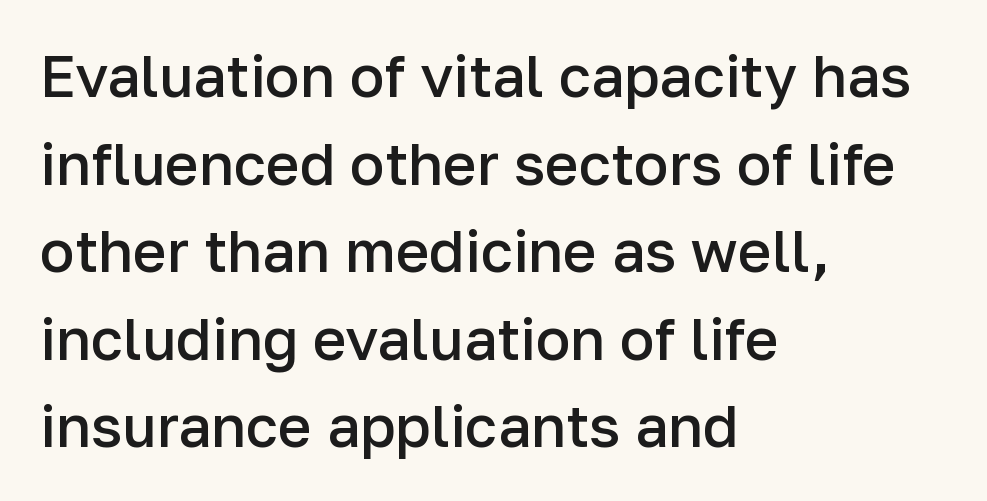
{"serif": "no", "italic": "no", "bold": "semi", "weight": "semibold", "width": "normal", "stroke_contrast": "low", "x_height": "medium", "monospaced": "no", "underline": "no", "align": "left", "line_spacing": "normal", "line_spacing_ratio": 1.51, "letter_spacing": "normal", "letter_spacing_em": 0.0, "glyph_px": 58}
